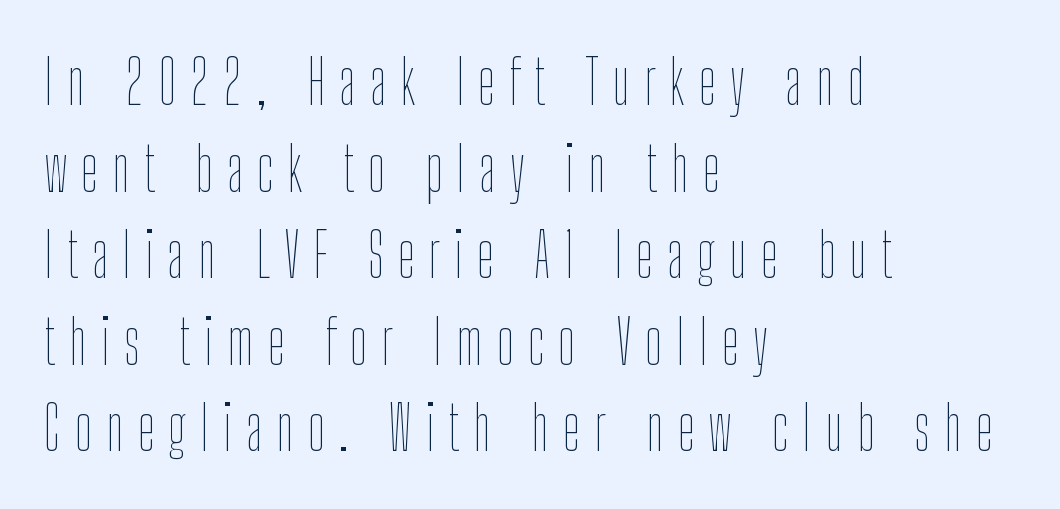
Beneath every word, the page is bare. Tracking here is generous; glyphs stand well apart from one another. Normally led — the rows are evenly, conventionally spaced. Stem width sits at or under what a default text font uses. Visually the block forms a straight wall on the left and a jagged coastline on the right. The type sits square on the baseline with zero lean.
